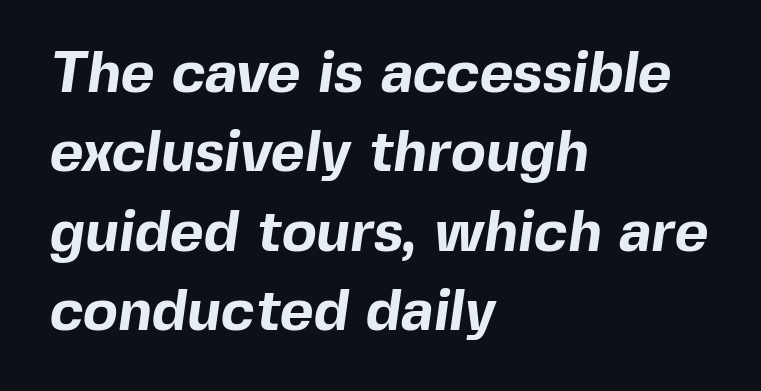
{"serif": "no", "bold": "yes", "weight": "bold", "width": "normal", "x_height": "medium", "monospaced": "no", "underline": "no", "align": "left", "line_spacing": "normal", "line_spacing_ratio": 1.37, "letter_spacing": "normal", "letter_spacing_em": 0.0, "glyph_px": 58}
